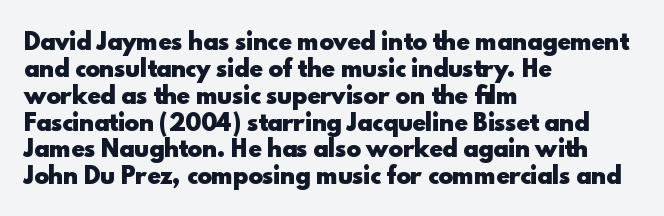
The image shows 22 px bold type, upright; set left-aligned, line spacing 1.22x, normal letter spacing, not underlined.
